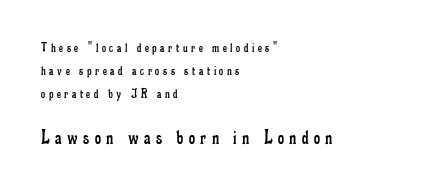
The image shows 21 px text type, upright; set left-aligned, normal line spacing (1.66x), unusually wide letter spacing (+0.26 em), not underlined; the second (bottom) block is 1.5x larger.
